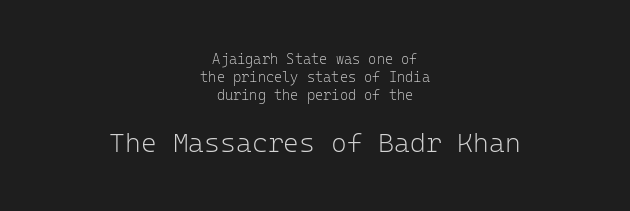
The image shows 27 px text type, upright; set centered, normal line spacing (1.28x), normal letter spacing, not underlined; the second (bottom) block is 1.93x larger.
